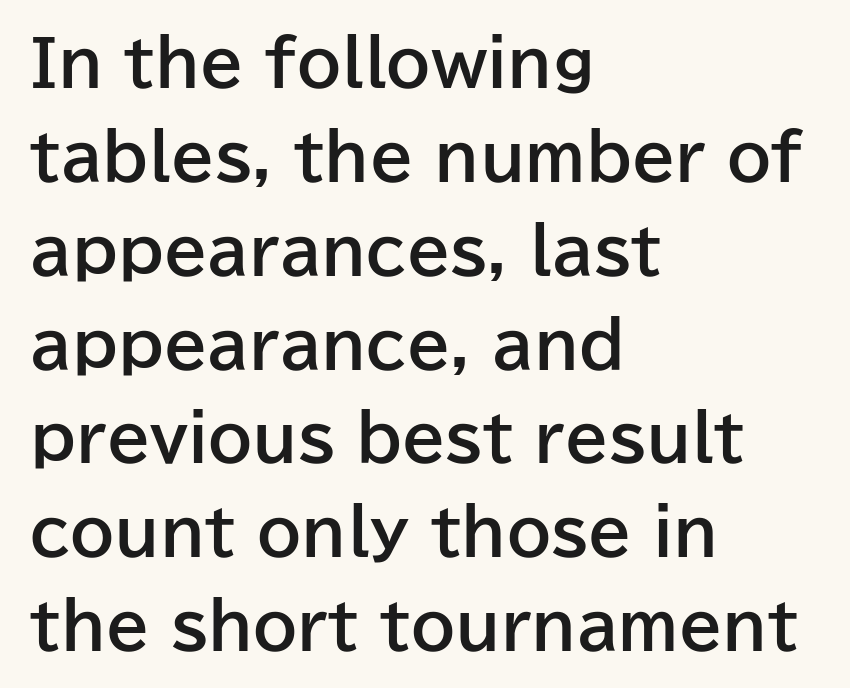
The image shows 63 px bold sans-serif type, upright; set left-aligned, normal line spacing (1.49x), normal letter spacing, not underlined; low stroke contrast and a medium x-height.
